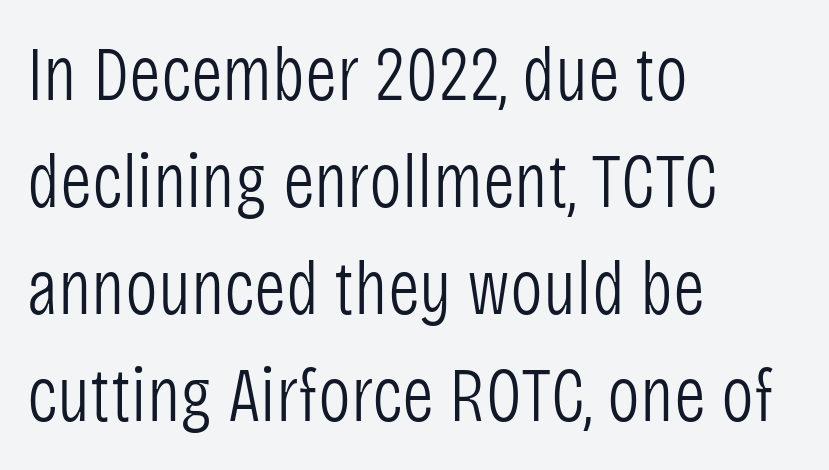
The image shows 78 px light, condensed sans-serif type, upright; set left-aligned, normal line spacing (1.37x), normal letter spacing, not underlined; low stroke contrast and a large x-height.
